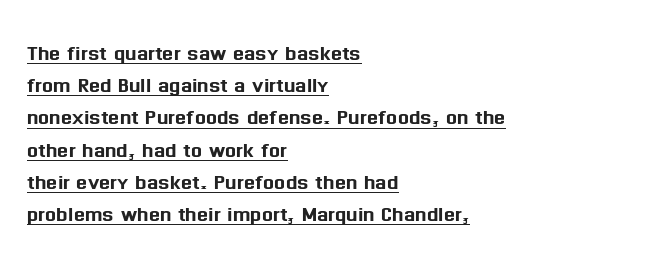
Short and long lines alike share a common starting point at left. Letter spacing: default. The letters stand straight up with perfectly vertical stems. Has an underline been added? It has.
